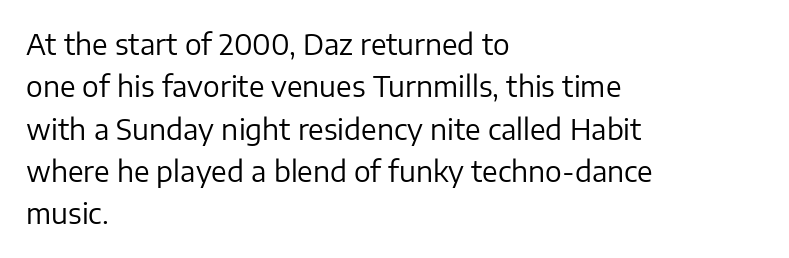
The image shows 28 px regular-weight sans-serif type, upright; set left-aligned, normal line spacing (1.51x), normal letter spacing, not underlined; low stroke contrast and a medium x-height.
